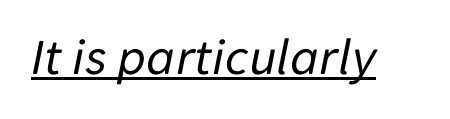
The passage shown is typed in a proportional face where columns would drift. Is the stroke heavy? The answer is a plain regular-or-lighter. The type is set solid horizontally, with unmodified tracking. Does the lettering tilt? It does — this is italic. Caption: lettering with a line underneath.
